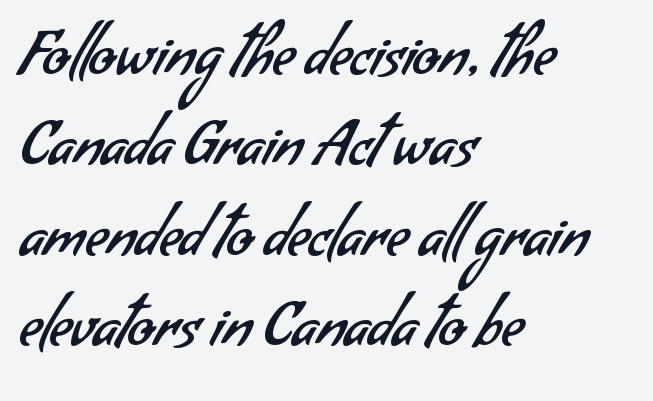
Reading down the block, your eye returns to a fixed left position each line. Bold? No — there's no thickening of the strokes. Notice how descenders clear the ascenders below comfortably — that's standard leading. The face used here is a sans, in the tradition of grotesques and geometrics.
